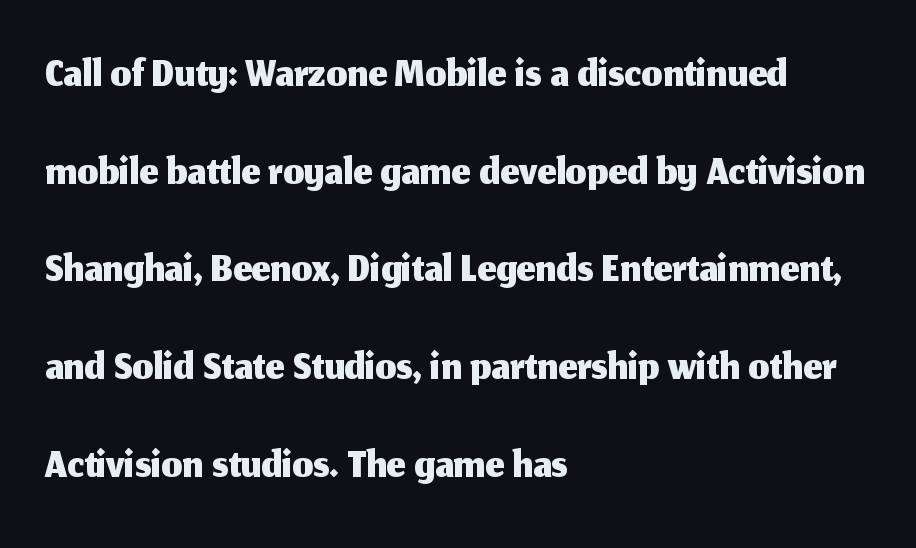
These lines are rendered in a variable-pitch font. The foot of each line stays bare and open. Vertical strokes here are truly vertical. The passage shown has conventional tracking throughout.
